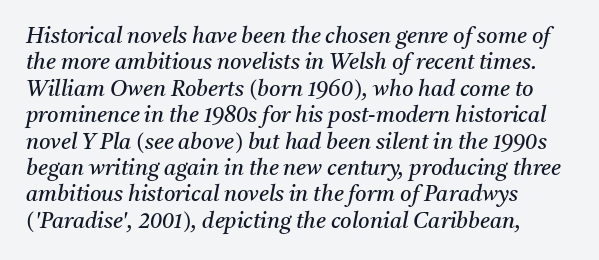
{"italic": "yes", "lean": "right", "slant_degrees": 11, "bold": "no", "underline": "no", "align": "left", "line_spacing_ratio": 1.2, "letter_spacing": "normal", "letter_spacing_em": 0.0, "glyph_px": 22}
